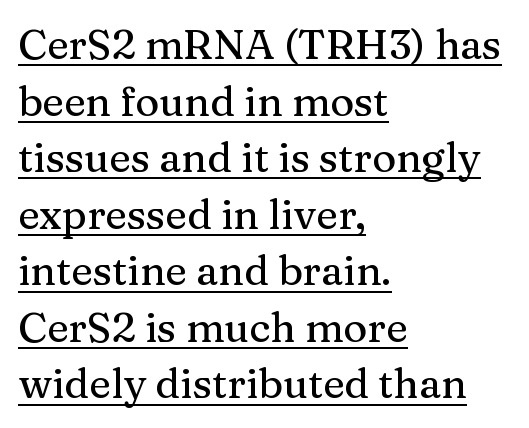
Q: Is the text italic (slanted)? A: No, it is upright.
Q: Is the typeface a serif or a sans-serif typeface? A: Serif.
Q: Is the text underlined? A: Yes.
Q: How is the paragraph aligned? A: Left-aligned.
Q: Is the spacing between letters normal or unusually wide? A: Normal.
Q: Is the spacing between lines tight, normal or loose? A: Normal.
Q: Width (condensed, normal, or wide)? A: Normal.
Q: Stroke contrast? A: Medium.
Q: x-height? A: Medium.
Q: Monospaced? A: No.
